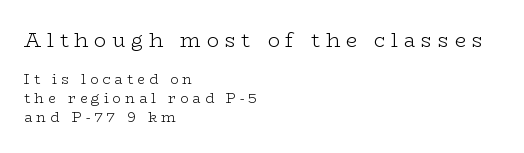
Q: Is the text bold? A: No.
Q: Is the text italic (slanted)? A: No, it is upright.
Q: Is the text underlined? A: No.
Q: How is the paragraph aligned? A: Left-aligned.
Q: Is the spacing between letters normal or unusually wide? A: Unusually wide.
Q: Is the spacing between lines tight, normal or loose? A: Normal.
Q: Which block of text is set in a larger size, the first (top) or the second (bottom)? A: The first (top) one.
